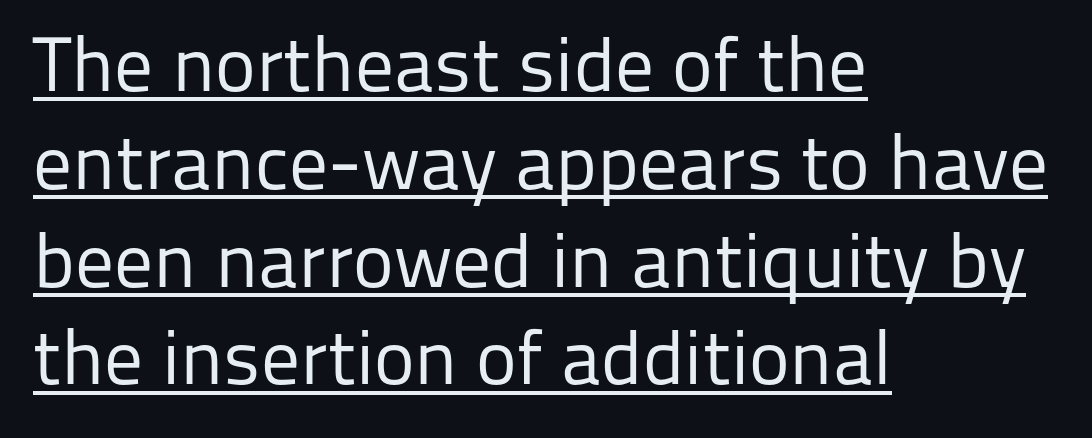
Q: Is the text bold? A: No.
Q: Is the text italic (slanted)? A: No, it is upright.
Q: Is the typeface a serif or a sans-serif typeface? A: Sans-serif.
Q: Is the text underlined? A: Yes.
Q: How is the paragraph aligned? A: Left-aligned.
Q: Is the spacing between letters normal or unusually wide? A: Normal.
Q: Is the spacing between lines tight, normal or loose? A: Normal.
Q: Width (condensed, normal, or wide)? A: Normal.
Q: Stroke contrast? A: Low.
Q: x-height? A: Medium.
Q: Monospaced? A: No.
